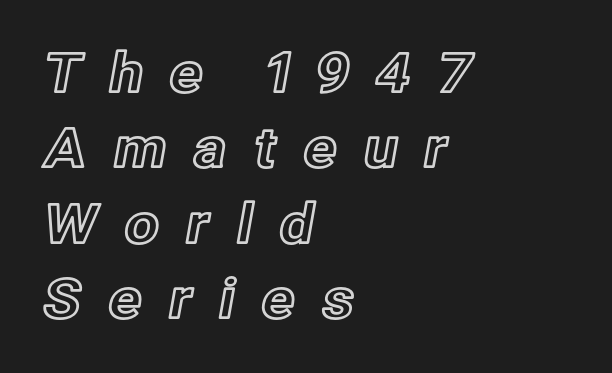
Compared with typical body copy, the letter spacing here is much looser. The block of text has a typical density, with ordinary space between rows. Proportional: the letters do not fall into vertical columns. Typeset ragged right — the left edge is the straight one.
